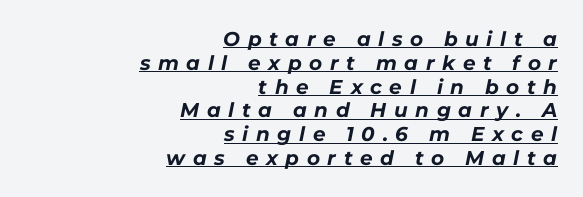
The lettering tilts uniformly, giving the passage an italic look. Visually the block forms a straight wall on the right and a jagged coastline on the left. The gaps between neighbouring characters are conspicuously large. The specimen includes a rule beneath the text block's lines. Typographic density is high because the face is bold.
